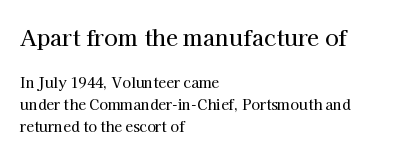
{"italic": "no", "underline": "no", "align": "left", "line_spacing": "normal", "line_spacing_ratio": 1.54, "letter_spacing": "normal", "letter_spacing_em": 0.0, "larger_block": "first", "size_ratio": 1.57, "glyph_px": 22}
